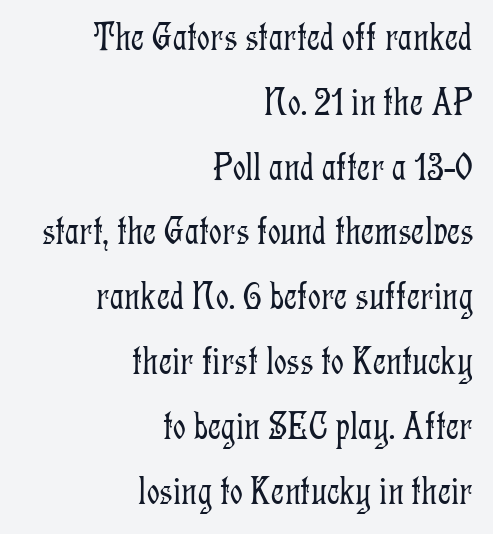
Q: Is the text bold? A: No.
Q: Is the text italic (slanted)? A: No, it is upright.
Q: Is the typeface a serif or a sans-serif typeface? A: Serif.
Q: Is the text underlined? A: No.
Q: How is the paragraph aligned? A: Right-aligned.
Q: Is the spacing between letters normal or unusually wide? A: Normal.
Q: Is the spacing between lines tight, normal or loose? A: Normal.
Q: Width (condensed, normal, or wide)? A: Condensed.
Q: Stroke contrast? A: Low.
Q: x-height? A: Medium.
Q: Monospaced? A: No.
